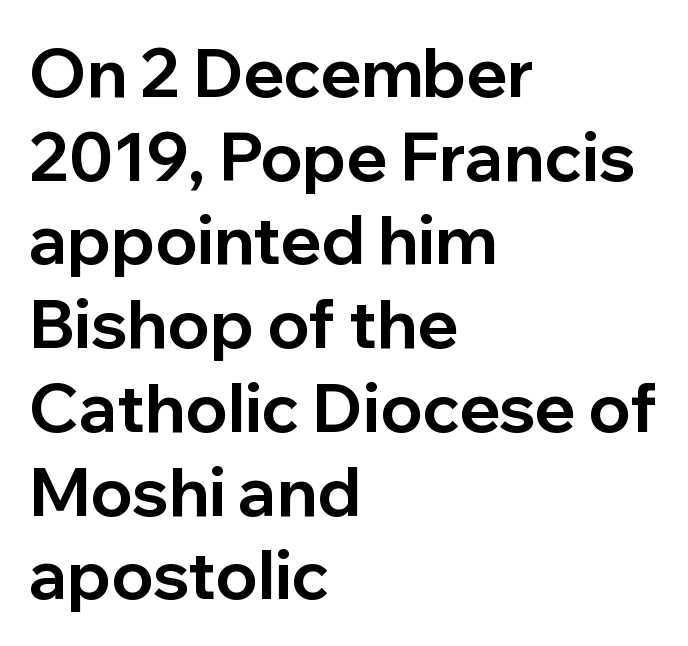
This sample uses a sans-serif face. How heavy is the stroke? Heavy — this is a bold. Line starts are locked; line ends wander. Think of a printed novel: that variable character pitch is what you see here. This sample uses an upright cut, with every glyph sitting square on the baseline.
